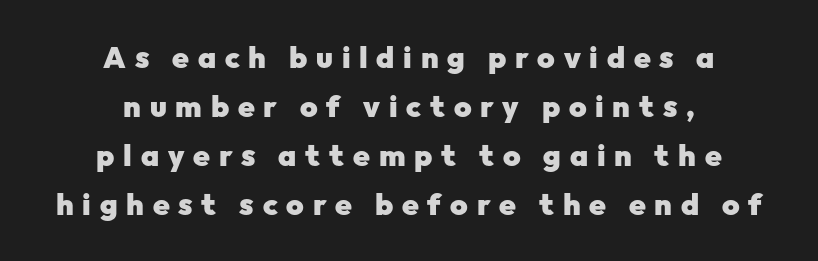
{"serif": "no", "italic": "no", "bold": "yes", "weight": "heavy", "width": "normal", "stroke_contrast": "low", "x_height": "medium", "monospaced": "no", "underline": "no", "align": "center", "line_spacing": "normal", "line_spacing_ratio": 1.63, "letter_spacing": "wide", "letter_spacing_em": 0.29, "glyph_px": 30}
